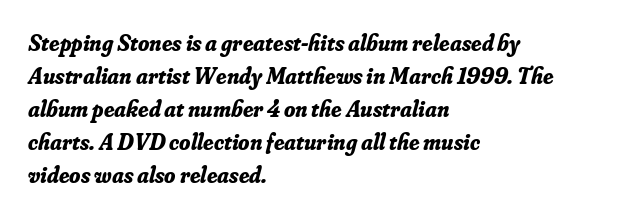
Q: Is the text bold? A: Yes.
Q: Is the text italic (slanted)? A: Yes, it leans right by about 16 degrees.
Q: Is the text underlined? A: No.
Q: How is the paragraph aligned? A: Left-aligned.
Q: Is the spacing between letters normal or unusually wide? A: Normal.
Q: Is the spacing between lines tight, normal or loose? A: Normal.
